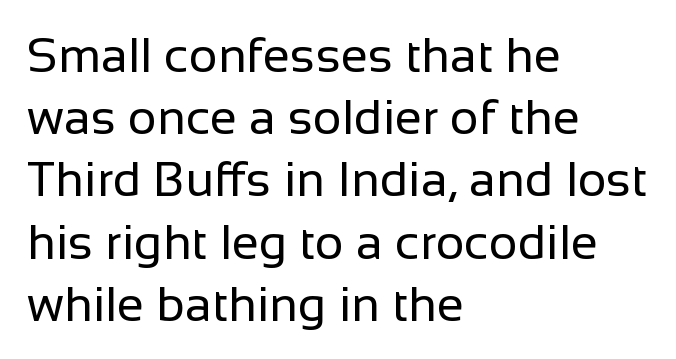
{"serif": "no", "italic": "no", "bold": "no", "weight": "regular", "width": "normal", "stroke_contrast": "low", "x_height": "medium", "monospaced": "no", "underline": "no", "align": "left", "line_spacing": "normal", "line_spacing_ratio": 1.27, "letter_spacing": "normal", "letter_spacing_em": 0.0, "glyph_px": 49}
